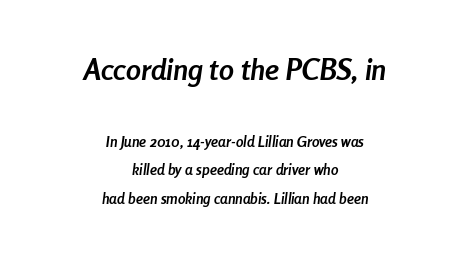
The image shows 30 px semibold, condensed type, italic (leaning right); set centered, loose line spacing (1.92x), normal letter spacing, not underlined; the first (top) block is 2.0x larger; low stroke contrast and a medium x-height.
